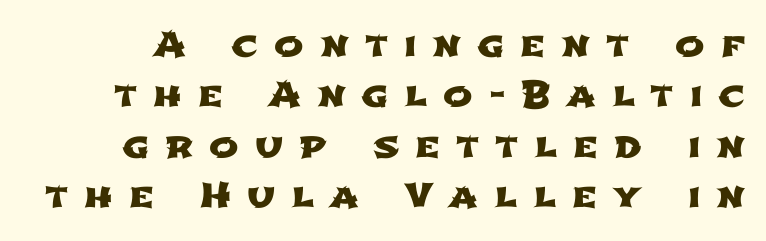
{"serif": "no", "width": "wide", "stroke_contrast": "low", "x_height": "medium", "monospaced": "no", "underline": "no", "line_spacing": "normal", "line_spacing_ratio": 1.44, "letter_spacing": "wide", "letter_spacing_em": 0.46, "glyph_px": 35}
